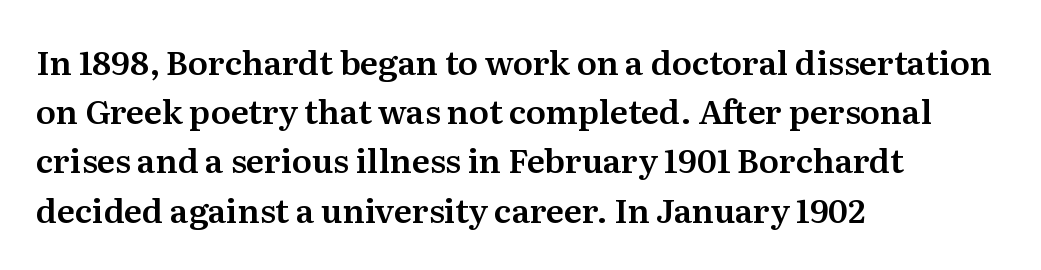
Q: Is the text italic (slanted)? A: No, it is upright.
Q: Is the typeface a serif or a sans-serif typeface? A: Serif.
Q: Is the text underlined? A: No.
Q: How is the paragraph aligned? A: Left-aligned.
Q: Is the spacing between letters normal or unusually wide? A: Normal.
Q: Is the spacing between lines tight, normal or loose? A: Normal.
Q: Width (condensed, normal, or wide)? A: Normal.
Q: Stroke contrast? A: Medium.
Q: x-height? A: Medium.
Q: Monospaced? A: No.
